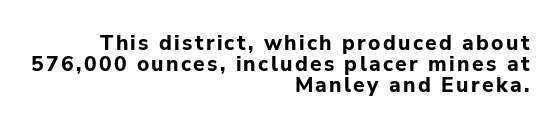
{"italic": "no", "bold": "yes", "underline": "no", "align": "right", "line_spacing": "tight", "line_spacing_ratio": 1.01, "glyph_px": 21}
